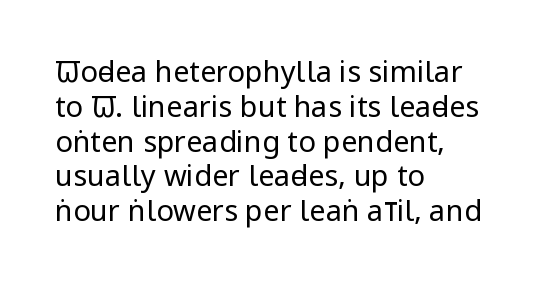
{"serif": "no", "italic": "no", "bold": "no", "weight": "regular", "width": "condensed", "stroke_contrast": "low", "x_height": "large", "monospaced": "no", "underline": "no", "align": "left", "line_spacing_ratio": 1.2, "letter_spacing": "normal", "letter_spacing_em": 0.0, "glyph_px": 29}
